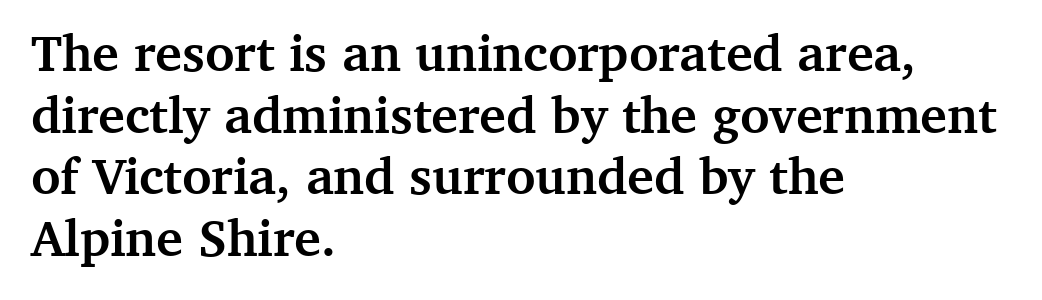
Q: Is the text bold? A: Yes.
Q: Is the text italic (slanted)? A: No, it is upright.
Q: Is the typeface a serif or a sans-serif typeface? A: Serif.
Q: Is the text underlined? A: No.
Q: How is the paragraph aligned? A: Left-aligned.
Q: Is the spacing between letters normal or unusually wide? A: Normal.
Q: Width (condensed, normal, or wide)? A: Normal.
Q: Stroke contrast? A: Medium.
Q: x-height? A: Medium.
Q: Monospaced? A: No.
